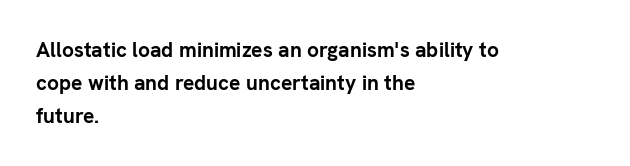
{"italic": "no", "bold": "yes", "underline": "no", "align": "left", "line_spacing": "normal", "line_spacing_ratio": 1.57, "letter_spacing": "normal", "letter_spacing_em": 0.0, "glyph_px": 21}
